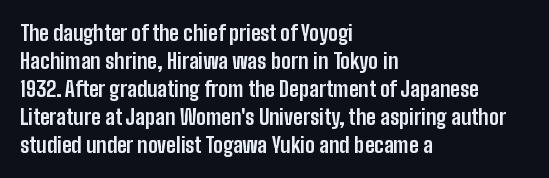
{"italic": "no", "bold": "yes", "underline": "no", "align": "left", "line_spacing": "normal", "line_spacing_ratio": 1.33, "letter_spacing": "normal", "letter_spacing_em": 0.0, "glyph_px": 21}
